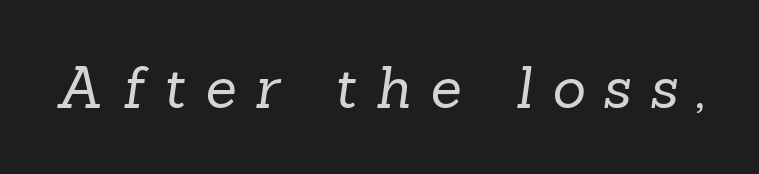
Old-style or modern, the face here clearly has serifs. Words appear elongated and porous because spacing is wide. Each letter keeps its own natural width here, so spacing adapts to shape. The strokes carry an ordinary text weight at most.
